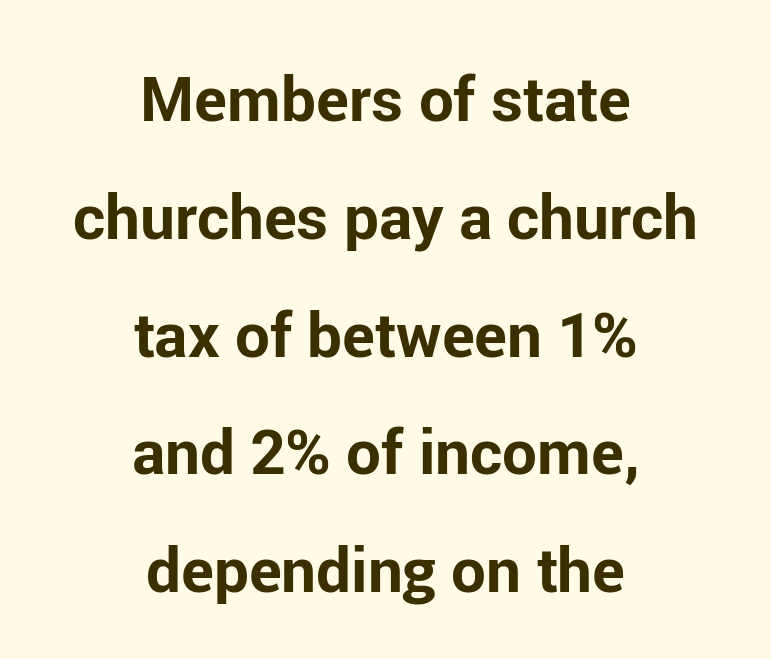
{"serif": "no", "italic": "no", "bold": "yes", "weight": "bold", "width": "normal", "stroke_contrast": "low", "x_height": "medium", "monospaced": "no", "underline": "no", "align": "center", "line_spacing": "loose", "line_spacing_ratio": 1.9, "letter_spacing": "normal", "letter_spacing_em": 0.0, "glyph_px": 62}
